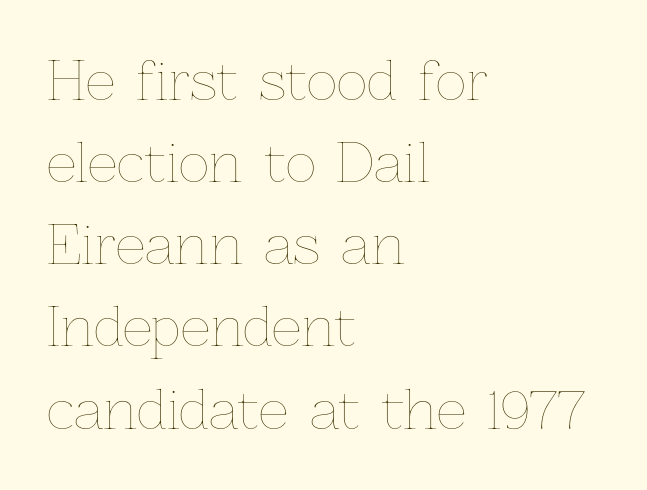
{"italic": "no", "bold": "no", "weight": "thin", "width": "normal", "stroke_contrast": "low", "x_height": "medium", "monospaced": "no", "underline": "no", "align": "left", "line_spacing": "normal", "line_spacing_ratio": 1.55, "letter_spacing": "normal", "letter_spacing_em": 0.0, "glyph_px": 53}
